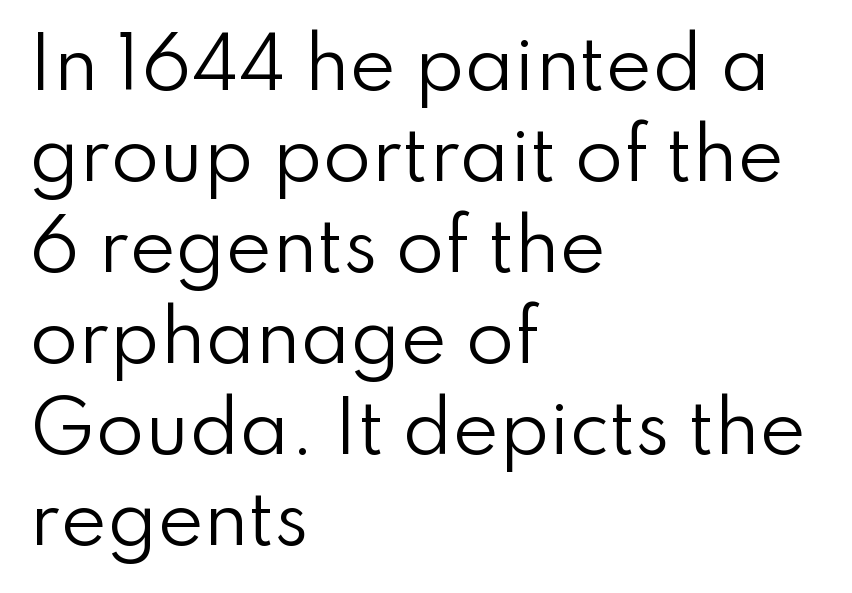
{"serif": "no", "italic": "no", "bold": "no", "weight": "regular", "width": "normal", "stroke_contrast": "low", "x_height": "small", "monospaced": "no", "underline": "no", "align": "left", "line_spacing": "normal", "line_spacing_ratio": 1.3, "letter_spacing": "normal", "letter_spacing_em": 0.0, "glyph_px": 70}
